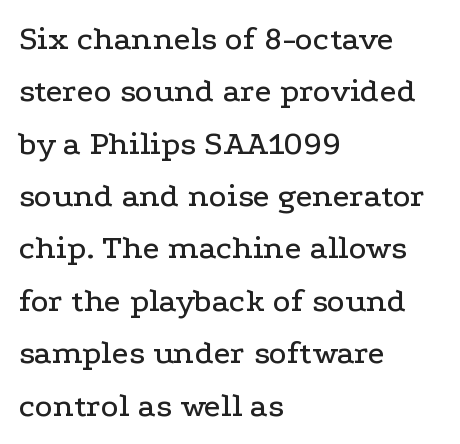
Q: Is the text italic (slanted)? A: No, it is upright.
Q: Is the typeface a serif or a sans-serif typeface? A: Serif.
Q: Is the text underlined? A: No.
Q: How is the paragraph aligned? A: Left-aligned.
Q: Is the spacing between letters normal or unusually wide? A: Normal.
Q: Is the spacing between lines tight, normal or loose? A: Normal.
Q: Width (condensed, normal, or wide)? A: Wide.
Q: Stroke contrast? A: Low.
Q: x-height? A: Medium.
Q: Monospaced? A: No.
